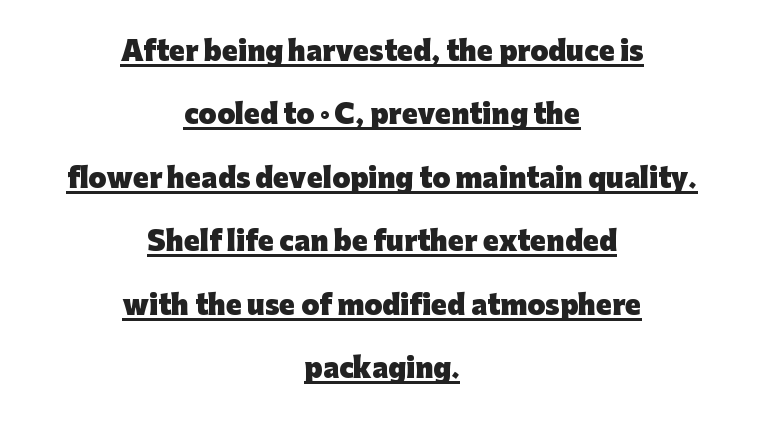
{"italic": "no", "bold": "yes", "underline": "yes", "align": "center", "line_spacing": "loose", "line_spacing_ratio": 2.44, "letter_spacing": "normal", "letter_spacing_em": 0.0, "glyph_px": 26}
